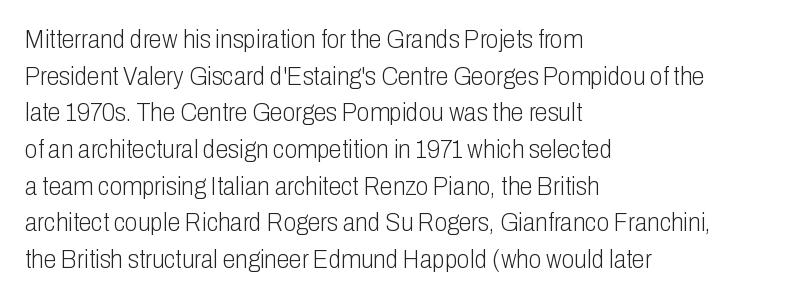
The image shows 26 px text type, upright; set left-aligned, normal line spacing (1.41x), normal letter spacing, not underlined.
